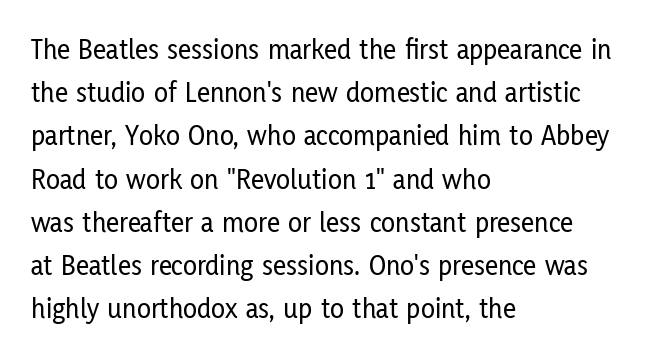
{"serif": "no", "italic": "no", "width": "condensed", "stroke_contrast": "low", "x_height": "medium", "monospaced": "no", "underline": "no", "align": "left", "line_spacing": "normal", "line_spacing_ratio": 1.49, "letter_spacing": "normal", "letter_spacing_em": 0.0, "glyph_px": 29}
